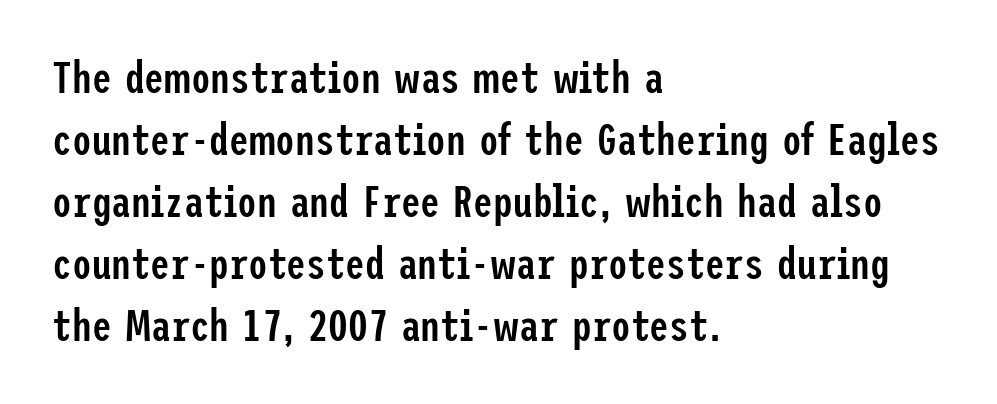
The designer went with a sans here, leaving each stem footless. Each glyph is drawn with semibold strokes, heavier than normal yet not fully bold. The letters stand upright; this is a roman face. The glyphs are unaccompanied by any horizontal stroke below them. The setting favours the left margin, as ordinary paragraphs usually do.
